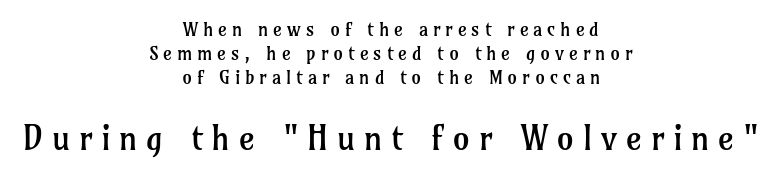
{"serif": "yes", "italic": "no", "bold": "no", "weight": "regular", "width": "normal", "stroke_contrast": "low", "x_height": "medium", "monospaced": "no", "underline": "no", "align": "center", "line_spacing": "normal", "line_spacing_ratio": 1.26, "letter_spacing": "wide", "letter_spacing_em": 0.25, "larger_block": "second", "size_ratio": 1.79, "glyph_px": 34}
